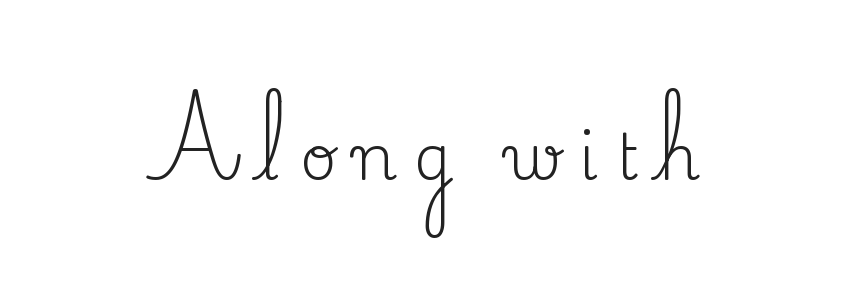
The image shows 64 px regular-weight serif type, upright; set unusually wide letter spacing (+0.26 em), not underlined; medium stroke contrast and a small x-height.
